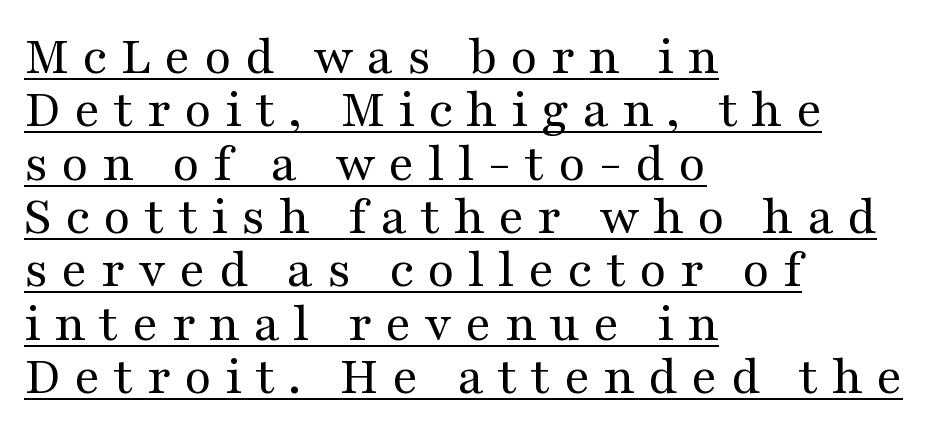
Leading is clearly below the norm, producing a dense column. Alignment: flush left. This rendering features underlined lettering. Display-style spreading of the glyphs; the letterfit is very open. These lines are composed in type with serifs. Caption: face not bold, strokes unweighted.
